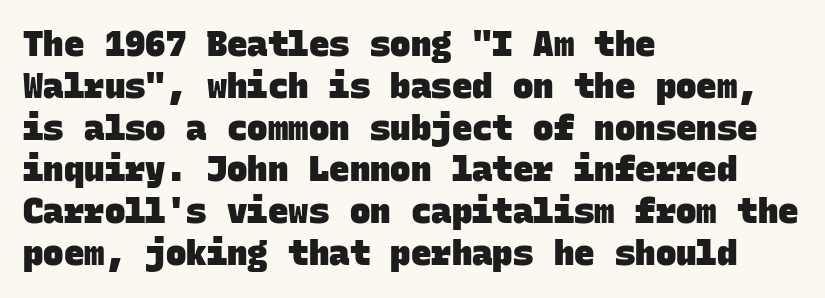
The text was rendered using a sans face with plain stroke endings. Nothing unusual about the tracking: characters are spaced as the font intends. The area under the type is left untouched. These words are printed bold, with thick strokes throughout.
